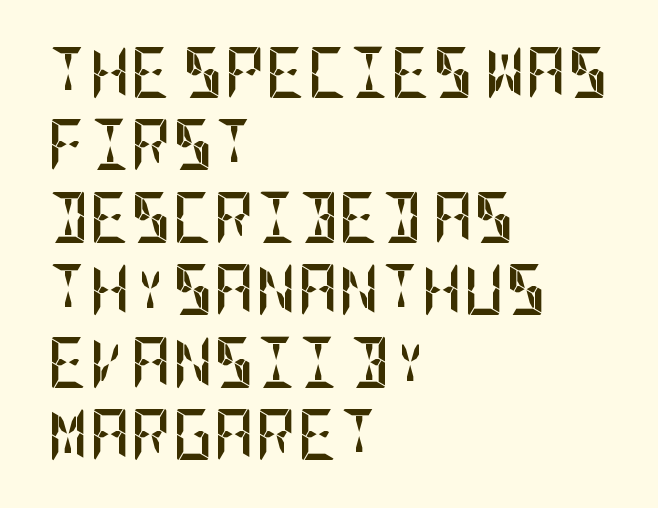
The image shows 51 px semibold, condensed sans-serif type, upright; set left-aligned, normal line spacing (1.42x), normal letter spacing, not underlined; low stroke contrast and a large x-height.
